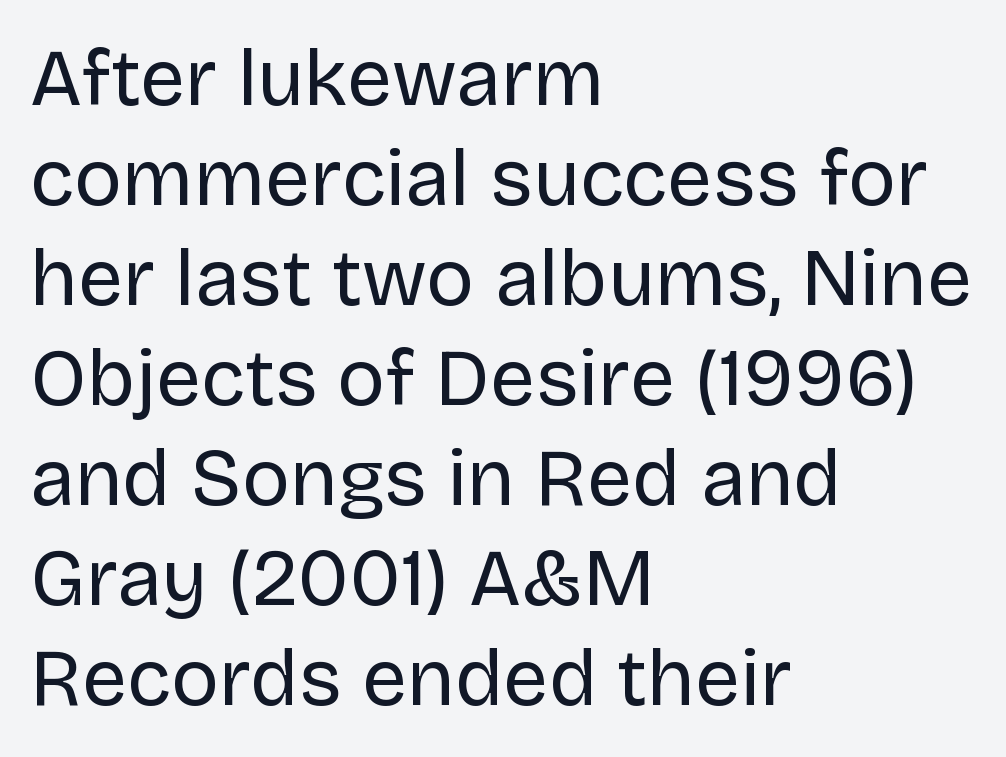
The image shows 80 px regular-weight sans-serif type, upright; set left-aligned, normal line spacing (1.25x), normal letter spacing, not underlined; low stroke contrast and a large x-height.
